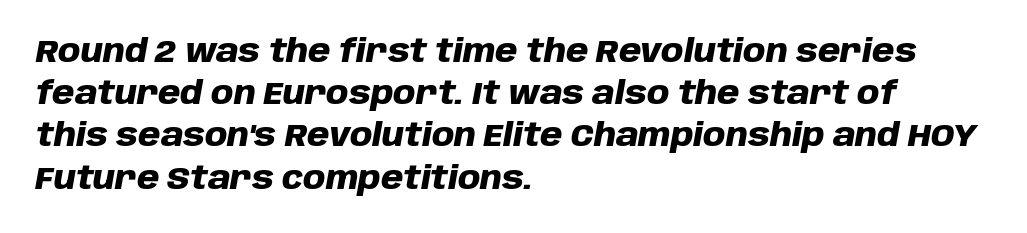
{"italic": "yes", "lean": "right", "slant_degrees": 10, "bold": "yes", "weight": "heavy", "width": "normal", "stroke_contrast": "low", "x_height": "large", "monospaced": "no", "underline": "no", "align": "left", "line_spacing": "normal", "line_spacing_ratio": 1.32, "letter_spacing": "normal", "letter_spacing_em": 0.0, "glyph_px": 32}
